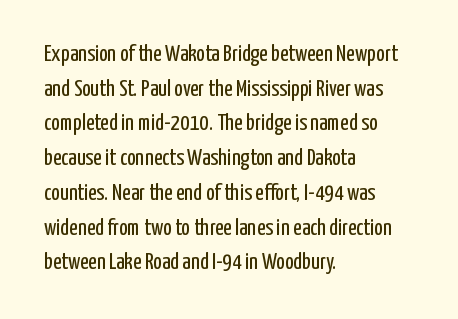
Q: Is the text bold? A: No.
Q: Is the text italic (slanted)? A: No, it is upright.
Q: Is the text underlined? A: No.
Q: How is the paragraph aligned? A: Left-aligned.
Q: Is the spacing between letters normal or unusually wide? A: Normal.
Q: Is the spacing between lines tight, normal or loose? A: Normal.
